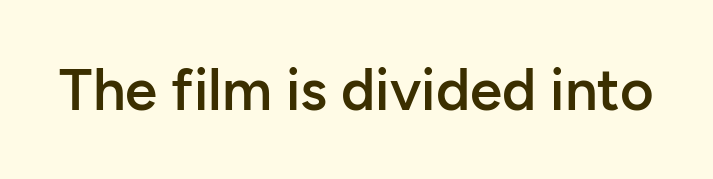
Q: Is the text bold? A: Semi-bold.
Q: Is the text italic (slanted)? A: No, it is upright.
Q: Is the typeface a serif or a sans-serif typeface? A: Sans-serif.
Q: Is the text underlined? A: No.
Q: Is the spacing between letters normal or unusually wide? A: Normal.
Q: Width (condensed, normal, or wide)? A: Normal.
Q: Stroke contrast? A: Low.
Q: x-height? A: Medium.
Q: Monospaced? A: No.
